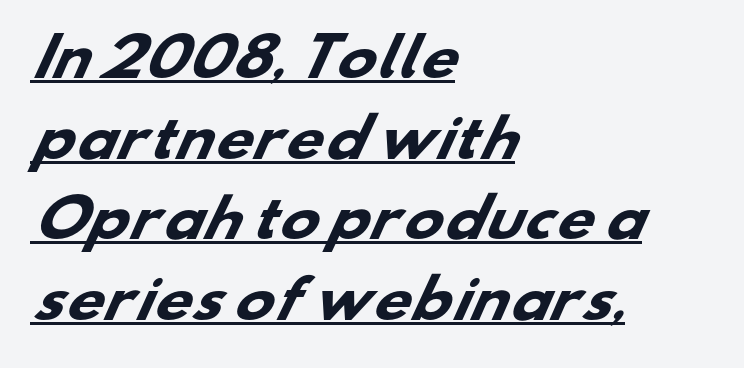
{"serif": "no", "bold": "yes", "weight": "heavy", "width": "wide", "stroke_contrast": "low", "x_height": "small", "monospaced": "no", "underline": "yes", "align": "left", "line_spacing": "normal", "line_spacing_ratio": 1.55, "letter_spacing": "normal", "letter_spacing_em": 0.0, "glyph_px": 52}
